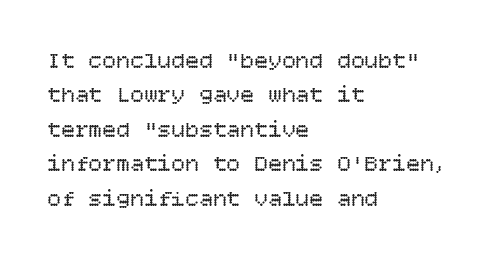
The image shows 23 px text type, upright; set left-aligned, normal line spacing (1.5x), normal letter spacing, not underlined.
